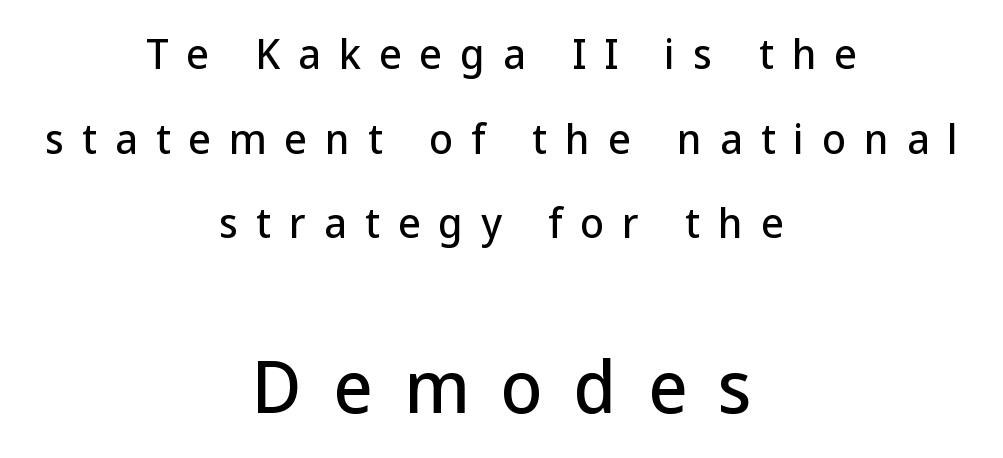
The image shows 68 px sans-serif type, upright; set centered, loose line spacing (2.17x), unusually wide letter spacing (+0.46 em), not underlined; the second (bottom) block is 1.74x larger; low stroke contrast and a medium x-height.
